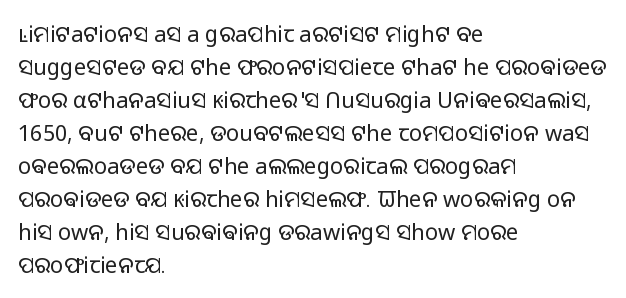
{"italic": "no", "bold": "no", "underline": "no", "align": "left", "line_spacing": "normal", "line_spacing_ratio": 1.5, "letter_spacing": "normal", "letter_spacing_em": 0.0, "glyph_px": 22}
